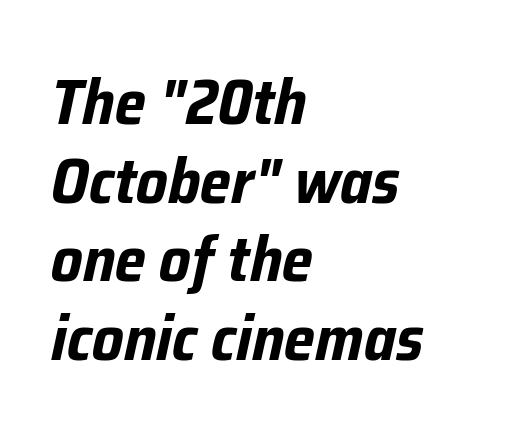
{"italic": "yes", "lean": "right", "slant_degrees": 12, "bold": "yes", "weight": "bold", "width": "condensed", "stroke_contrast": "low", "x_height": "medium", "monospaced": "no", "underline": "no", "align": "left", "line_spacing_ratio": 1.23, "letter_spacing": "normal", "letter_spacing_em": 0.0, "glyph_px": 64}
